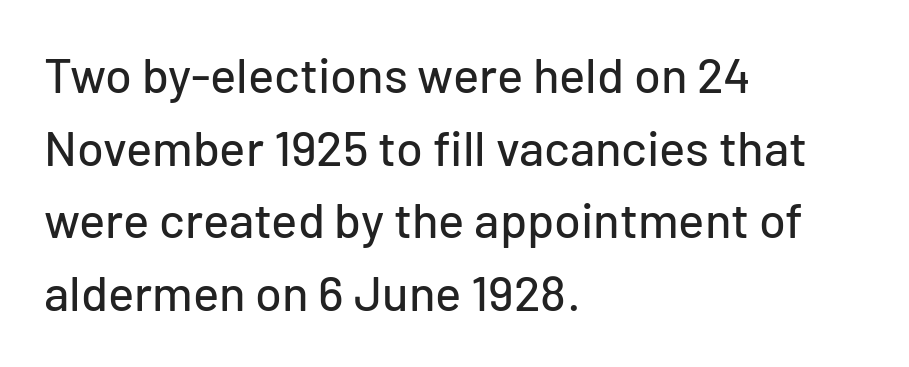
Q: Is the text italic (slanted)? A: No, it is upright.
Q: Is the typeface a serif or a sans-serif typeface? A: Sans-serif.
Q: Is the text underlined? A: No.
Q: How is the paragraph aligned? A: Left-aligned.
Q: Is the spacing between letters normal or unusually wide? A: Normal.
Q: Is the spacing between lines tight, normal or loose? A: Normal.
Q: Width (condensed, normal, or wide)? A: Normal.
Q: Stroke contrast? A: Low.
Q: x-height? A: Medium.
Q: Monospaced? A: No.
